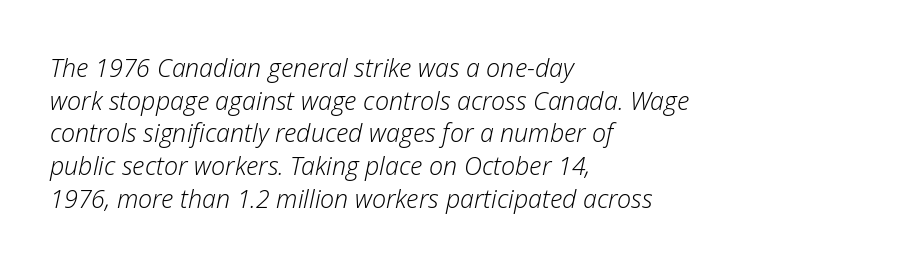
Q: Is the text bold? A: No.
Q: Is the text italic (slanted)? A: Yes, it leans right by about 12 degrees.
Q: Is the text underlined? A: No.
Q: How is the paragraph aligned? A: Left-aligned.
Q: Is the spacing between letters normal or unusually wide? A: Normal.
Q: Is the spacing between lines tight, normal or loose? A: Normal.
